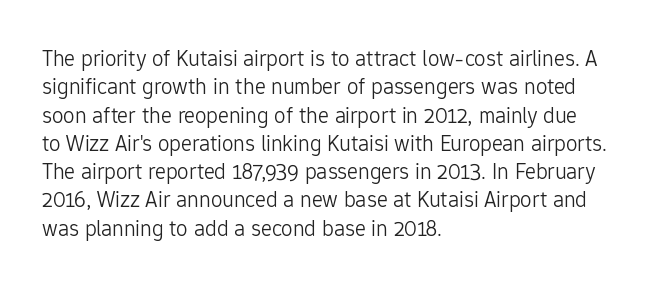
{"italic": "no", "bold": "no", "underline": "no", "align": "left", "line_spacing_ratio": 1.23, "letter_spacing": "normal", "letter_spacing_em": 0.0, "glyph_px": 23}
